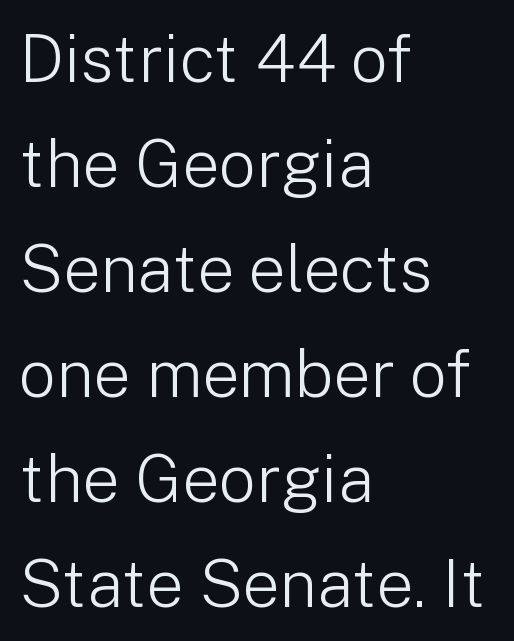
The image shows 66 px light sans-serif type, upright; set left-aligned, normal line spacing (1.59x), normal letter spacing, not underlined; low stroke contrast and a medium x-height.
